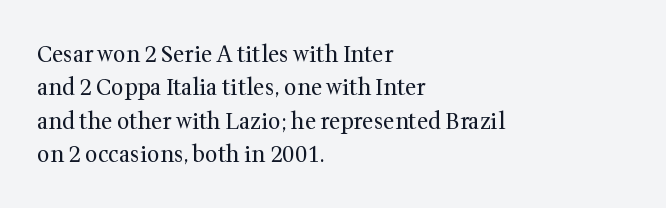
Q: Is the text bold? A: No.
Q: Is the text italic (slanted)? A: No, it is upright.
Q: Is the text underlined? A: No.
Q: How is the paragraph aligned? A: Left-aligned.
Q: Is the spacing between letters normal or unusually wide? A: Normal.
Q: Is the spacing between lines tight, normal or loose? A: Normal.
